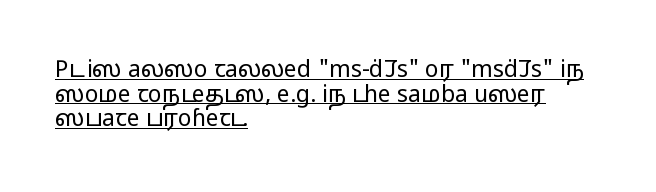
The rag falls on the right side of this text block. Is this a heavy cut? Hardly; it is regular or lighter. The glyphs are accompanied by a horizontal stroke just below them. Very little white space separates one row of letters from the next.
